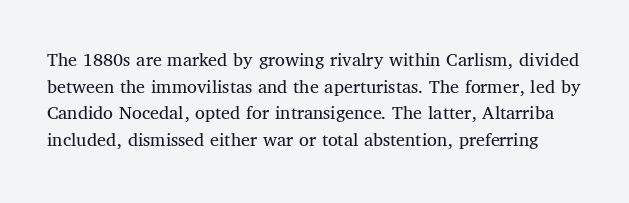
{"italic": "no", "bold": "no", "underline": "no", "line_spacing": "normal", "line_spacing_ratio": 1.33, "letter_spacing": "normal", "letter_spacing_em": 0.0, "glyph_px": 20}
